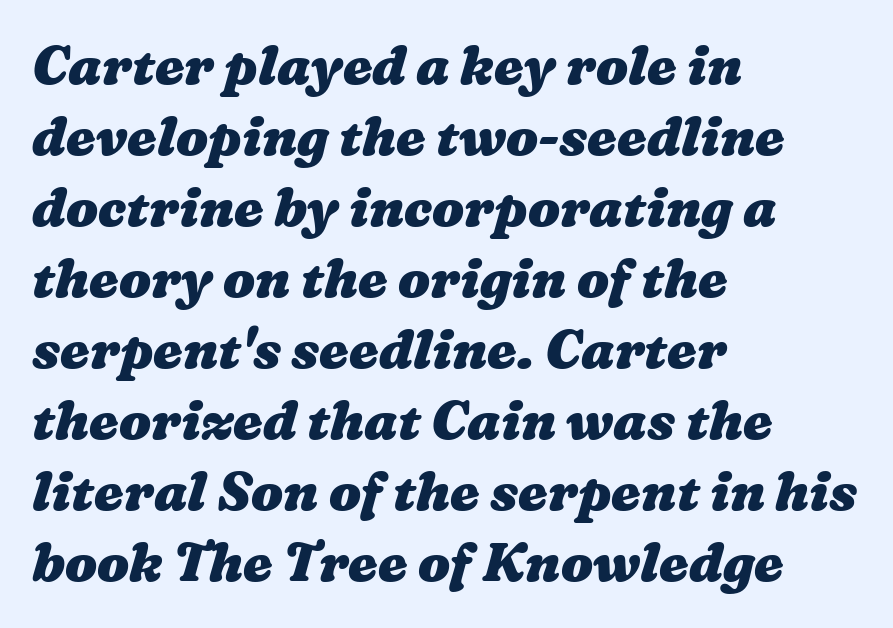
The image shows 53 px heavy, wide type; set left-aligned, normal line spacing (1.34x), normal letter spacing, not underlined; medium stroke contrast and a medium x-height.
